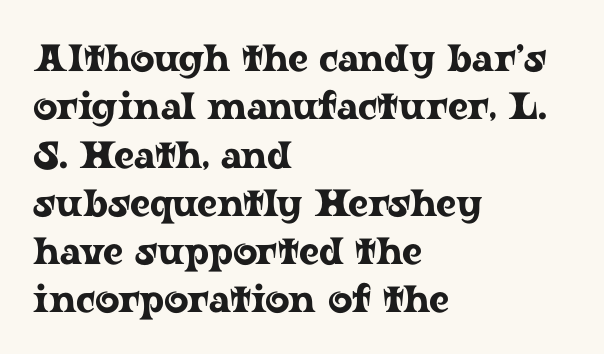
{"serif": "yes", "italic": "no", "width": "wide", "stroke_contrast": "low", "x_height": "medium", "monospaced": "no", "underline": "no", "align": "left", "line_spacing": "normal", "line_spacing_ratio": 1.27, "letter_spacing": "normal", "letter_spacing_em": 0.0, "glyph_px": 38}
